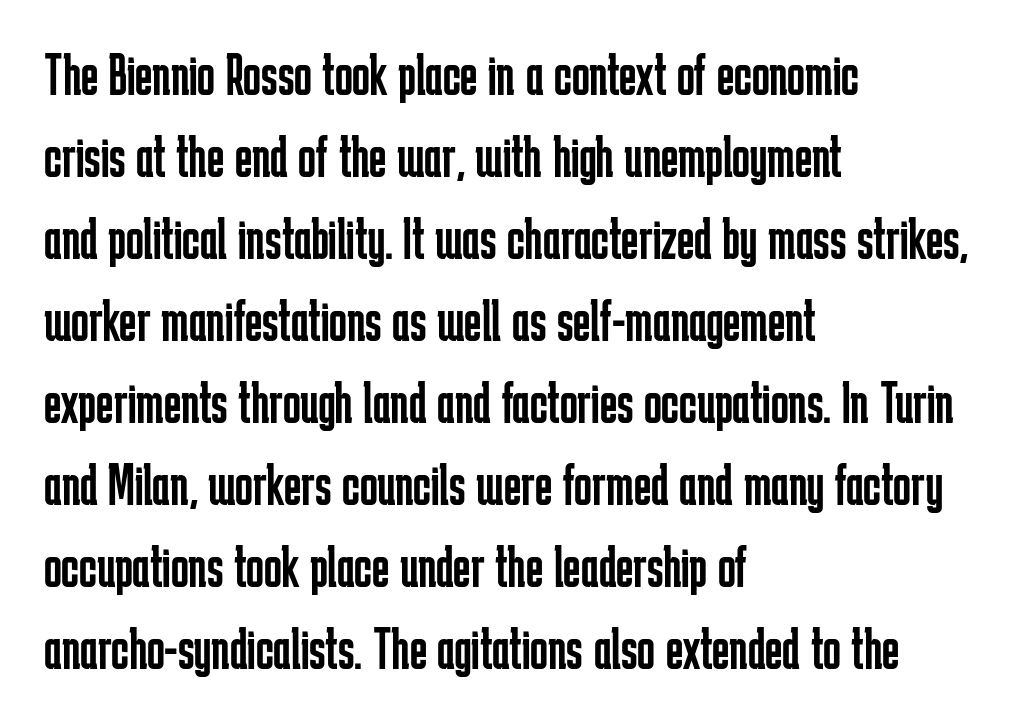
The image shows 59 px regular-weight, condensed sans-serif type, upright; set left-aligned, normal line spacing (1.39x), normal letter spacing, not underlined; low stroke contrast and a medium x-height.
